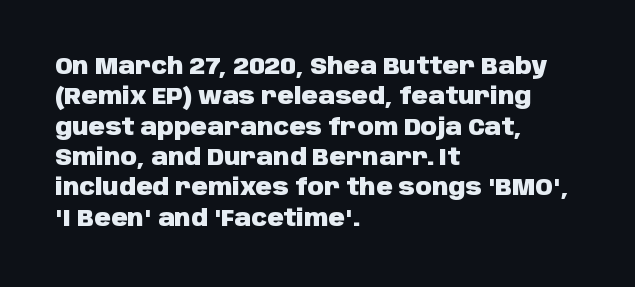
{"italic": "no", "bold": "yes", "underline": "no", "align": "left", "line_spacing": "normal", "line_spacing_ratio": 1.32, "letter_spacing": "normal", "letter_spacing_em": 0.0, "glyph_px": 23}
